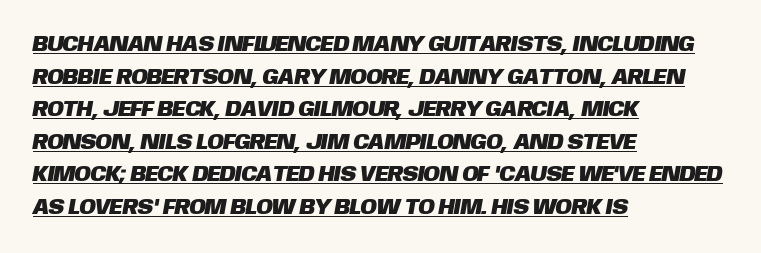
{"underline": "yes", "align": "left", "line_spacing": "normal", "line_spacing_ratio": 1.48, "letter_spacing": "normal", "letter_spacing_em": 0.0, "glyph_px": 22}
